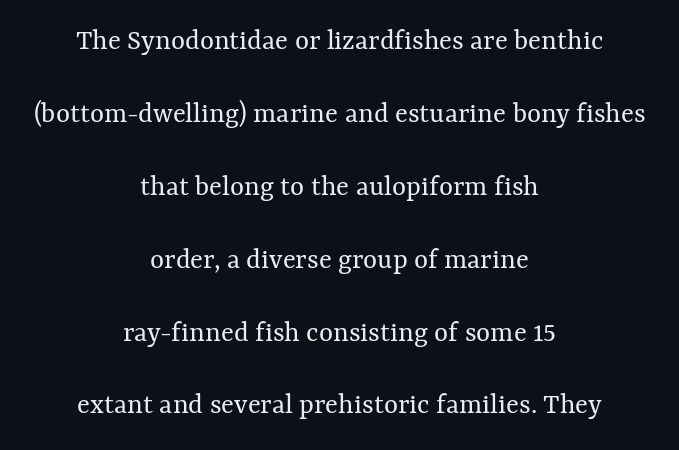
The image shows 30 px regular-weight type, upright; set centered, loose line spacing (2.43x), normal letter spacing, not underlined; medium stroke contrast and a medium x-height.
